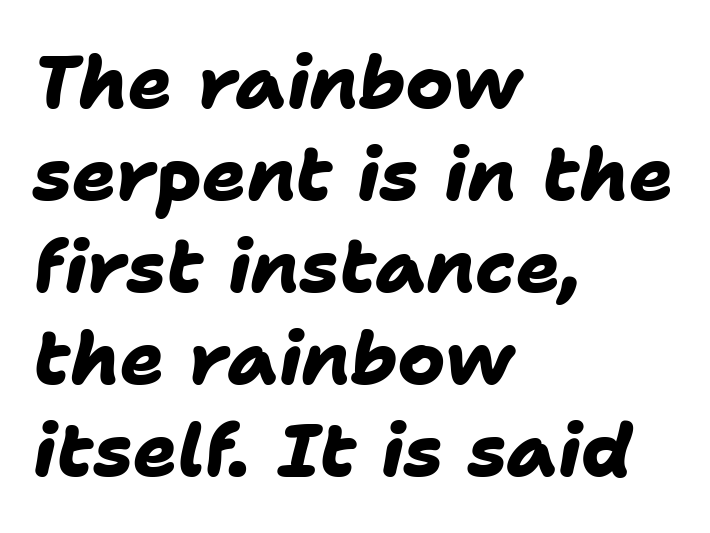
{"serif": "no", "bold": "yes", "weight": "heavy", "width": "normal", "stroke_contrast": "low", "x_height": "medium", "monospaced": "no", "underline": "no", "align": "left", "line_spacing": "normal", "line_spacing_ratio": 1.26, "letter_spacing": "normal", "letter_spacing_em": 0.0, "glyph_px": 73}
